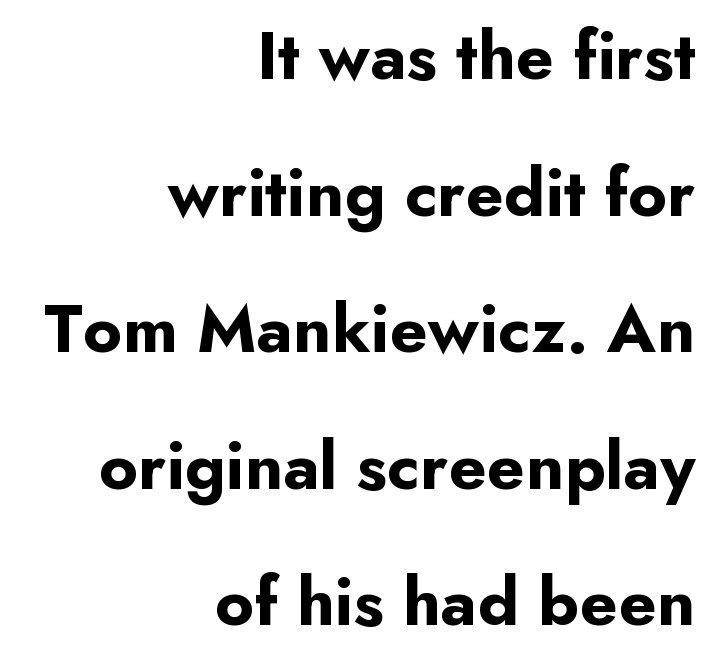
{"serif": "no", "italic": "no", "bold": "yes", "weight": "bold", "width": "normal", "stroke_contrast": "low", "x_height": "small", "monospaced": "no", "underline": "no", "align": "right", "line_spacing": "loose", "line_spacing_ratio": 1.98, "letter_spacing": "normal", "letter_spacing_em": 0.0, "glyph_px": 69}
